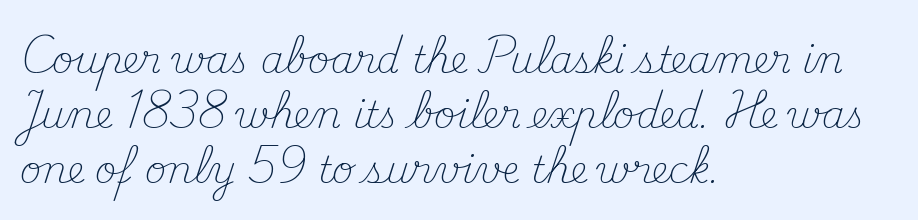
{"serif": "yes", "bold": "no", "weight": "light", "width": "normal", "stroke_contrast": "medium", "x_height": "small", "monospaced": "no", "underline": "no", "align": "left", "line_spacing": "normal", "line_spacing_ratio": 1.48, "letter_spacing": "normal", "letter_spacing_em": 0.0, "glyph_px": 37}
